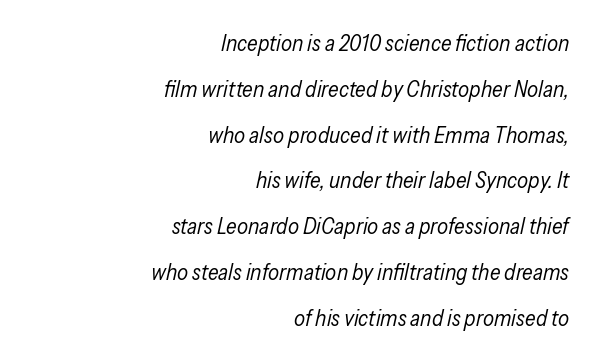
Q: Is the text bold? A: No.
Q: Is the text italic (slanted)? A: Yes, it leans right by about 13 degrees.
Q: Is the text underlined? A: No.
Q: How is the paragraph aligned? A: Right-aligned.
Q: Is the spacing between letters normal or unusually wide? A: Normal.
Q: Is the spacing between lines tight, normal or loose? A: Loose.
